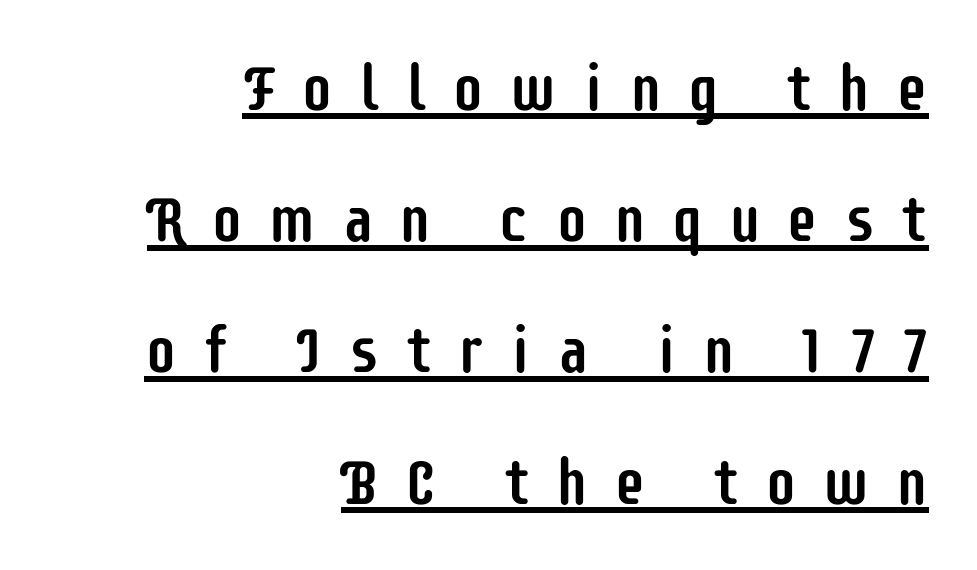
The image shows 64 px condensed sans-serif type, upright; set right-aligned, loose line spacing (2.05x), unusually wide letter spacing (+0.4 em), underlined; low stroke contrast and a large x-height.
